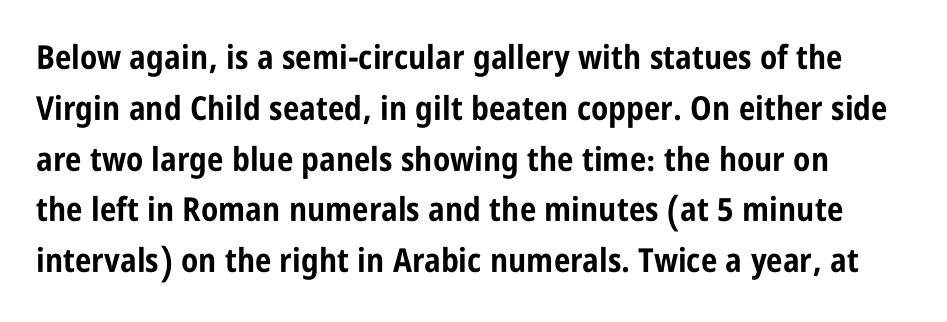
{"serif": "no", "italic": "no", "bold": "yes", "weight": "bold", "width": "condensed", "stroke_contrast": "low", "x_height": "large", "monospaced": "no", "underline": "no", "line_spacing": "normal", "line_spacing_ratio": 1.54, "letter_spacing": "normal", "letter_spacing_em": 0.0, "glyph_px": 33}
